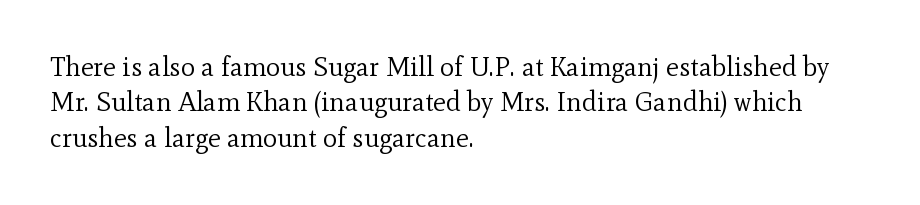
{"italic": "no", "bold": "no", "underline": "no", "align": "left", "line_spacing": "normal", "line_spacing_ratio": 1.31, "letter_spacing": "normal", "letter_spacing_em": 0.0, "glyph_px": 27}
